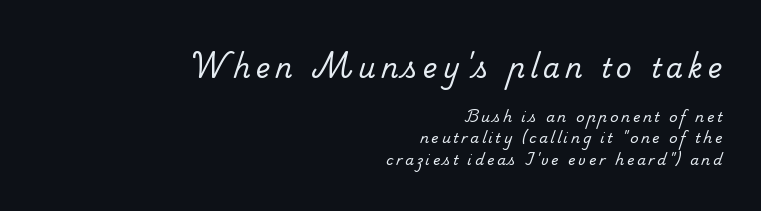
The image shows 27 px text type; set right-aligned, normal line spacing (1.53x), not underlined; the first (top) block is 1.93x larger.
